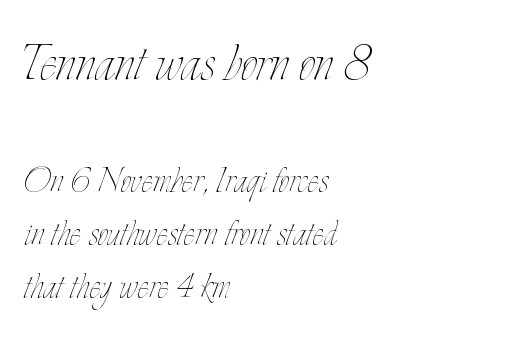
The paragraph shown leans on its left margin. Just letters on the line, the space beneath them empty. Summary of weight: not heavy and not bold. In terms of letterspacing, this is plain default setting. Each letter keeps its own natural width here, so spacing adapts to shape. Size contrast runs from large at the top to small at the bottom.
